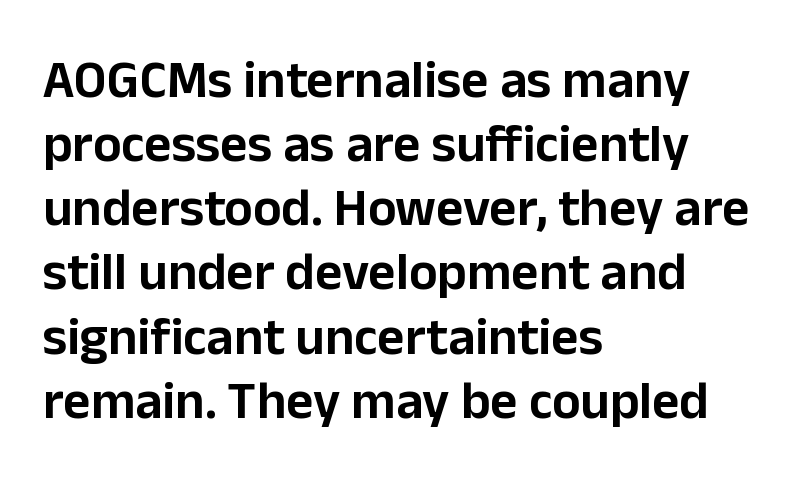
{"serif": "no", "italic": "no", "width": "normal", "stroke_contrast": "low", "x_height": "medium", "monospaced": "no", "underline": "no", "align": "left", "line_spacing_ratio": 1.21, "letter_spacing": "normal", "letter_spacing_em": 0.0, "glyph_px": 53}
